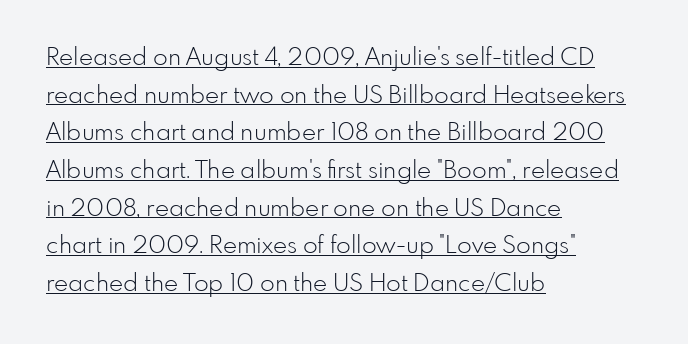
These lines stack with their left ends in a neat column. Italic: no, the glyphs are upright roman. Regular leading. The string is rendered with underlining switched on. The characters are drawn with everyday or finer stroke widths.
